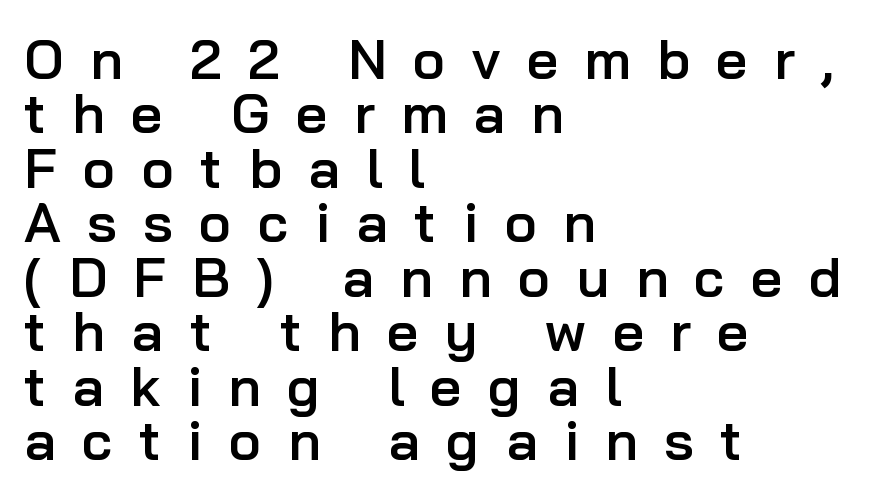
The image shows 55 px semibold sans-serif type, upright; set left-aligned, tight line spacing (0.99x), unusually wide letter spacing (+0.48 em), not underlined; low stroke contrast and a medium x-height.
